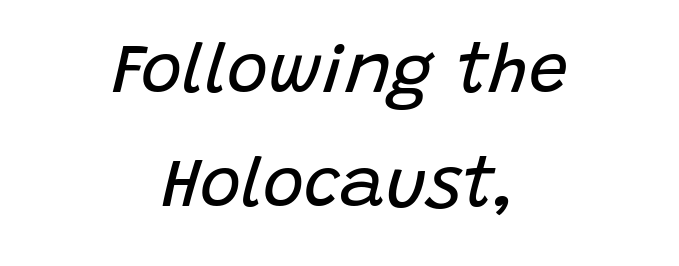
Q: Is the text bold? A: No.
Q: Is the text italic (slanted)? A: Yes, it leans right by about 15 degrees.
Q: Is the text underlined? A: No.
Q: How is the paragraph aligned? A: Centered.
Q: Is the spacing between letters normal or unusually wide? A: Normal.
Q: Is the spacing between lines tight, normal or loose? A: Normal.
Q: Width (condensed, normal, or wide)? A: Normal.
Q: Stroke contrast? A: Low.
Q: x-height? A: Large.
Q: Monospaced? A: No.
